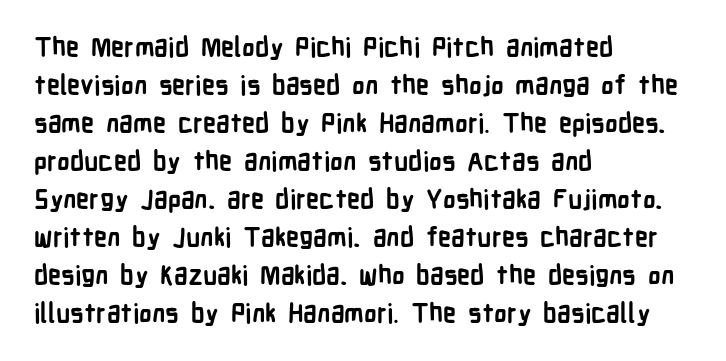
Horizontal alignment here is leftward, the default for most running prose. Nothing unusual about the tracking: characters are spaced as the font intends. Students, observe: this is what conventionally led text looks like. Does the lettering tilt? It doesn't — this is upright.
